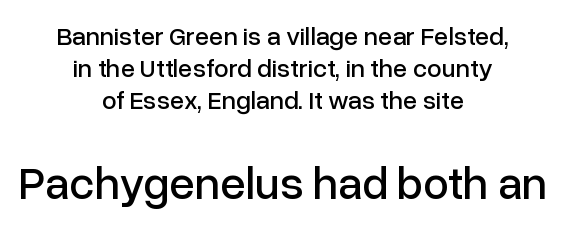
The image shows 46 px sans-serif type, upright; set centered, line spacing 1.23x, normal letter spacing, not underlined; the second (bottom) block is 1.77x larger; low stroke contrast and a medium x-height.
